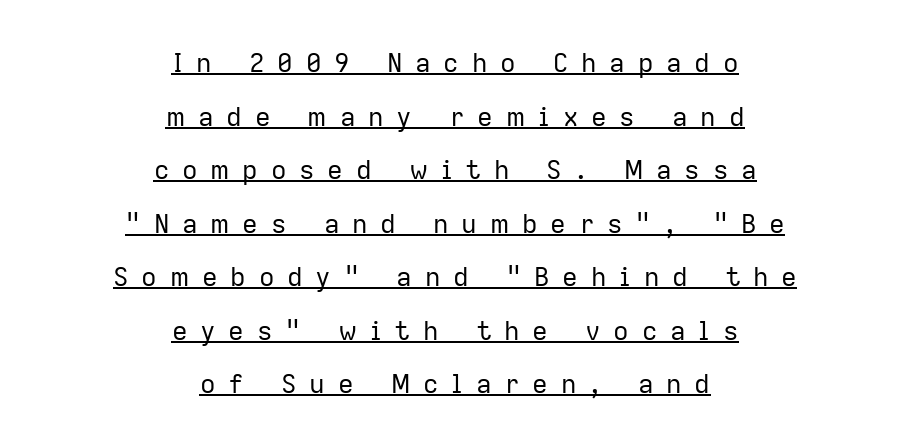
Words appear elongated and porous because spacing is wide. These lines are centered, leaving both edges ragged. Each stroke keeps to a modest, everyday thickness or less. Nope, not italic — everything's standing straight. Compared with typical paragraphs, the rows here are farther apart. Decoration check: the copy is underlined.
